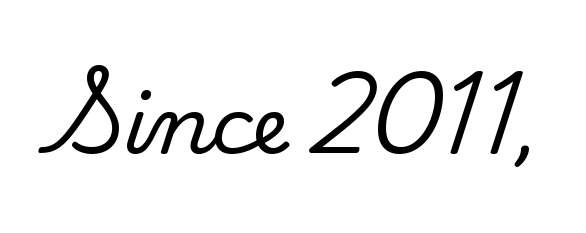
{"serif": "no", "bold": "no", "weight": "regular", "width": "normal", "stroke_contrast": "low", "x_height": "small", "monospaced": "no", "underline": "no", "letter_spacing": "normal", "letter_spacing_em": 0.0, "glyph_px": 79}
